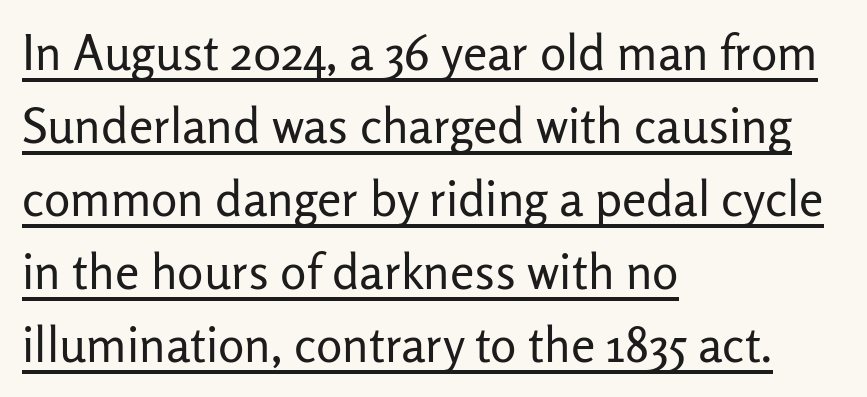
Note the varied advance widths — an 'i' is clearly narrower than an 'm'. Which margin do the lines hug? The left one — the right edge is uneven. A typesetter would label this face a sans. The horizontal fit of the characters is conventional and even. This sample keeps an unexceptional amount of space between lines. No heavy texture on the line: the type isn't bold.
